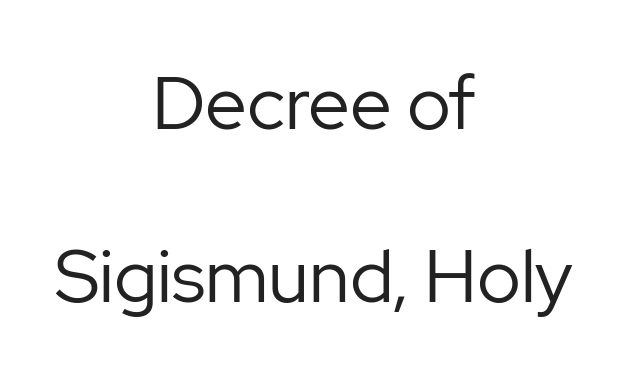
Q: Is the text bold? A: No.
Q: Is the text italic (slanted)? A: No, it is upright.
Q: Is the typeface a serif or a sans-serif typeface? A: Sans-serif.
Q: Is the text underlined? A: No.
Q: How is the paragraph aligned? A: Centered.
Q: Is the spacing between letters normal or unusually wide? A: Normal.
Q: Is the spacing between lines tight, normal or loose? A: Loose.
Q: Width (condensed, normal, or wide)? A: Normal.
Q: Stroke contrast? A: Low.
Q: x-height? A: Medium.
Q: Monospaced? A: No.
